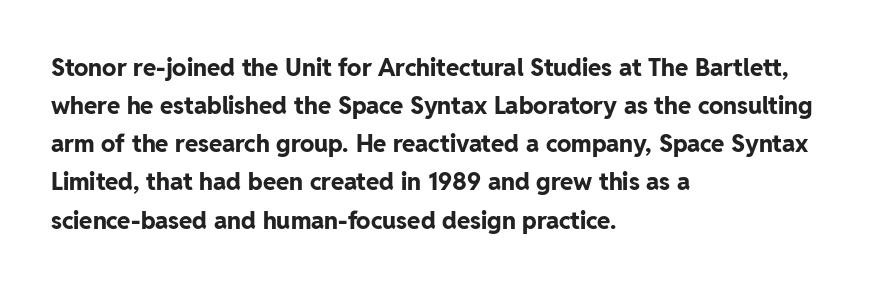
The image shows 24 px bold type, upright; set left-aligned, normal line spacing (1.59x), normal letter spacing, not underlined.
